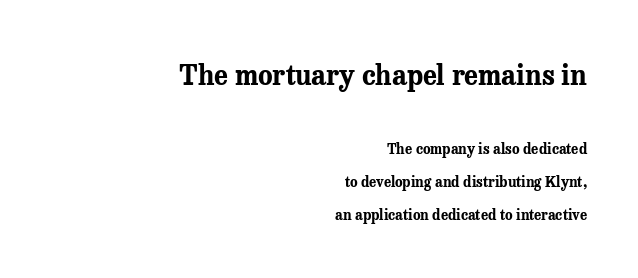
{"italic": "no", "bold": "yes", "underline": "no", "align": "right", "line_spacing": "loose", "line_spacing_ratio": 2.36, "letter_spacing": "normal", "letter_spacing_em": 0.0, "larger_block": "first", "size_ratio": 1.93, "glyph_px": 27}
